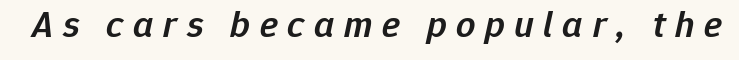
The image shows 38 px semibold type, italic (leaning right); set unusually wide letter spacing (+0.25 em), not underlined; low stroke contrast and a medium x-height.
